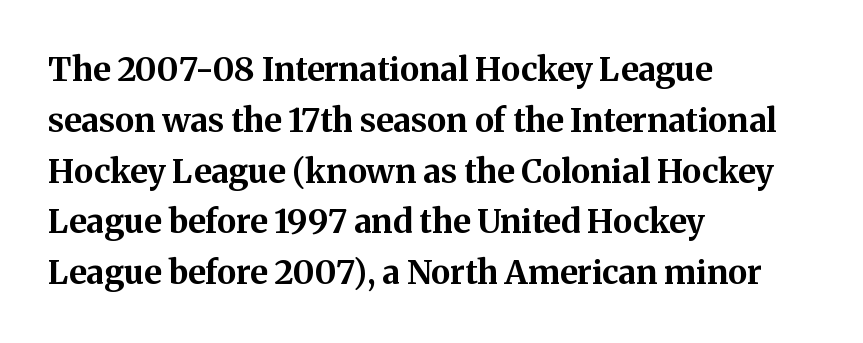
{"serif": "yes", "italic": "no", "bold": "yes", "weight": "bold", "width": "normal", "stroke_contrast": "medium", "x_height": "medium", "monospaced": "no", "underline": "no", "align": "left", "line_spacing": "normal", "line_spacing_ratio": 1.54, "letter_spacing": "normal", "letter_spacing_em": 0.0, "glyph_px": 33}
